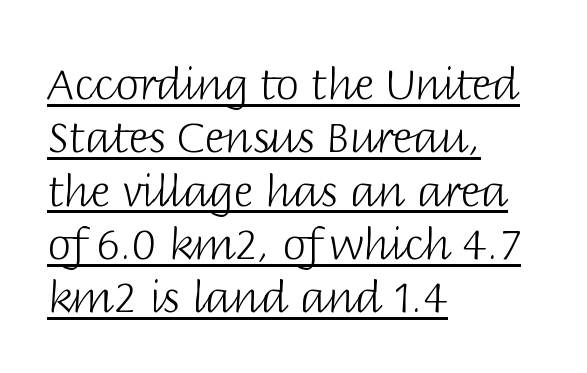
Heaviness? Minimal to ordinary, like unemphasized prose. No feet cap the strokes, marking this as sans-serif type. Notice how the stems are strictly vertical — no italics here. Where is the straight margin? On the left.
